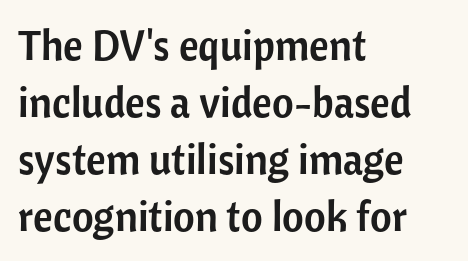
The image shows 42 px sans-serif type, upright; set left-aligned, normal line spacing (1.36x), normal letter spacing, not underlined; low stroke contrast and a medium x-height.
